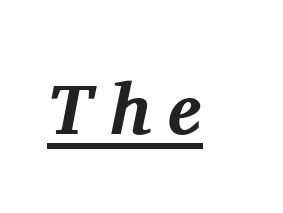
Q: Is the text bold? A: Yes.
Q: Is the text italic (slanted)? A: Yes, it leans right by about 11 degrees.
Q: Is the typeface a serif or a sans-serif typeface? A: Serif.
Q: Is the text underlined? A: Yes.
Q: Is the spacing between letters normal or unusually wide? A: Unusually wide.
Q: Width (condensed, normal, or wide)? A: Normal.
Q: Stroke contrast? A: Medium.
Q: x-height? A: Medium.
Q: Monospaced? A: No.
